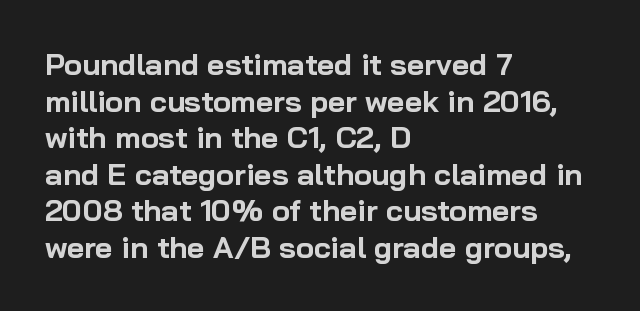
The image shows 30 px bold sans-serif type, upright; set left-aligned, line spacing 1.22x, normal letter spacing, not underlined; low stroke contrast and a medium x-height.
